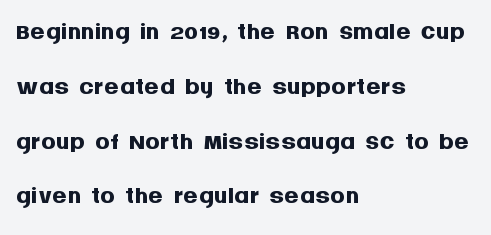
Characters remain perfectly vertical along every line. I'd call this a sans setting — the letters go barefoot. This block has exactly the height ordinary leading produces. You could not count columns in this text — the font is proportionally spaced. Leftover space on each line is placed entirely after the last word. Nothing unusual about the tracking: characters are spaced as the font intends.
